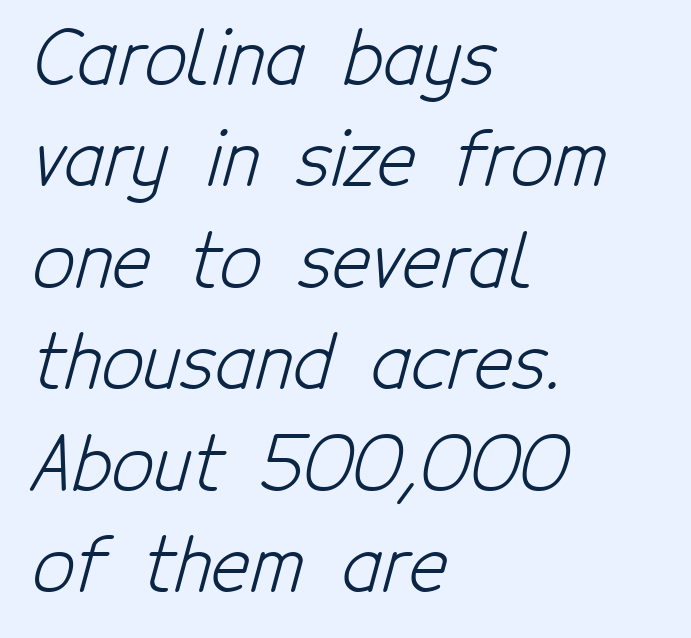
Bare-footed words on every line. Regular leading. Caption: multi-line text, flush left, ragged right. A typesetter would call this proportional, since set widths differ per character.
